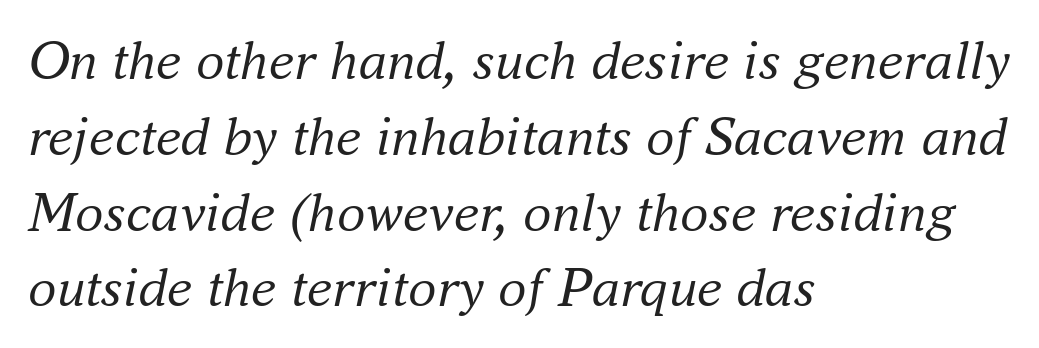
This is not heavy type; no bold has been used. The space between consecutive lines is moderate. What kind of face is this? One with serifs. Check the space under the baseline: it is left empty.
